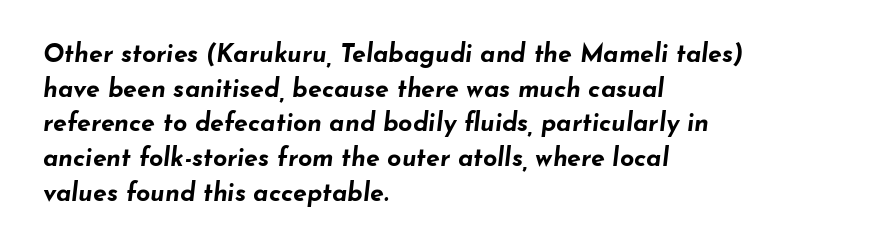
Q: Is the text bold? A: Yes.
Q: Is the text italic (slanted)? A: Yes, it leans right by about 7 degrees.
Q: Is the text underlined? A: No.
Q: How is the paragraph aligned? A: Left-aligned.
Q: Is the spacing between letters normal or unusually wide? A: Normal.
Q: Is the spacing between lines tight, normal or loose? A: Normal.
